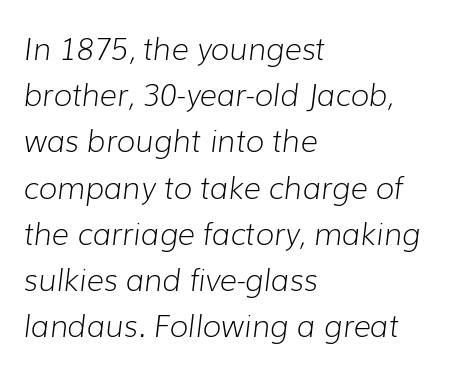
The image shows 30 px light type, italic (leaning right); set left-aligned, normal line spacing (1.54x), normal letter spacing, not underlined; low stroke contrast and a medium x-height.
